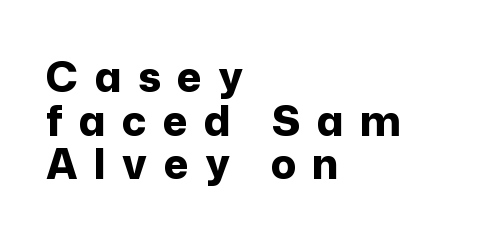
The image shows 42 px bold sans-serif type, upright; set left-aligned, tight line spacing (1.04x), unusually wide letter spacing (+0.39 em), not underlined; low stroke contrast and a medium x-height.
